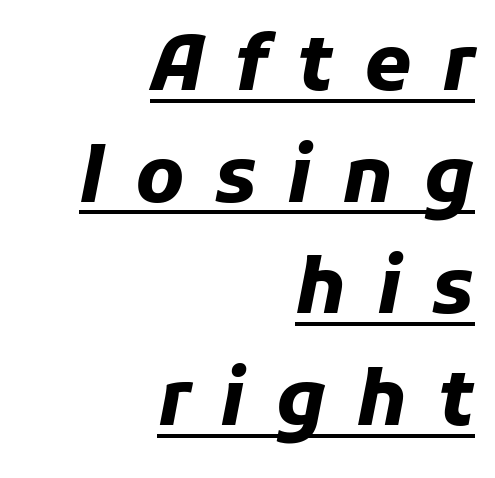
The image shows 76 px heavy type, italic (leaning right); set right-aligned, normal line spacing (1.47x), unusually wide letter spacing (+0.4 em), underlined; low stroke contrast and a medium x-height.
